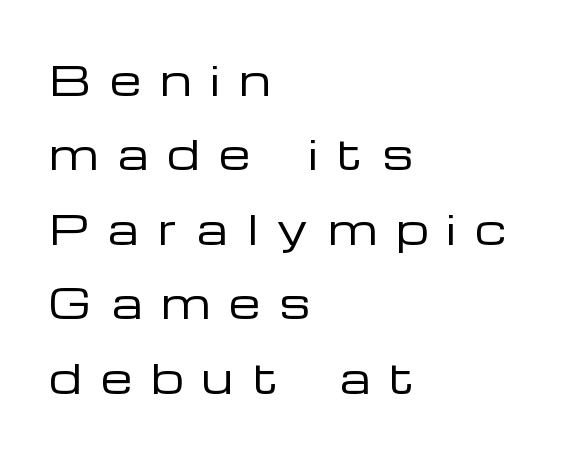
{"serif": "no", "italic": "no", "bold": "no", "weight": "regular", "width": "wide", "stroke_contrast": "low", "x_height": "medium", "monospaced": "no", "underline": "no", "align": "left", "line_spacing_ratio": 1.86, "letter_spacing": "wide", "letter_spacing_em": 0.49, "glyph_px": 40}
